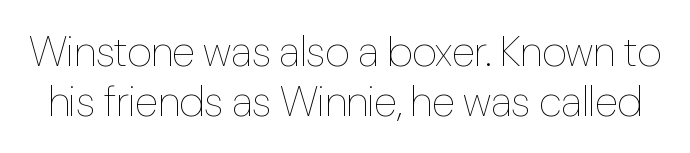
{"italic": "no", "bold": "no", "weight": "thin", "width": "condensed", "stroke_contrast": "low", "x_height": "medium", "monospaced": "no", "underline": "no", "line_spacing_ratio": 1.16, "letter_spacing": "normal", "letter_spacing_em": 0.0, "glyph_px": 43}
